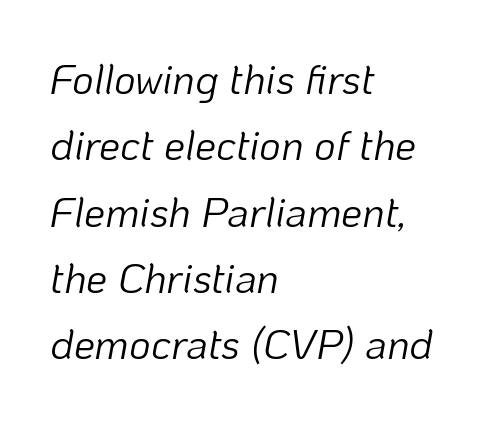
{"italic": "yes", "lean": "right", "slant_degrees": 10, "bold": "no", "weight": "light", "width": "normal", "stroke_contrast": "low", "x_height": "medium", "monospaced": "no", "underline": "no", "align": "left", "line_spacing": "normal", "line_spacing_ratio": 1.58, "letter_spacing": "normal", "letter_spacing_em": 0.0, "glyph_px": 42}
